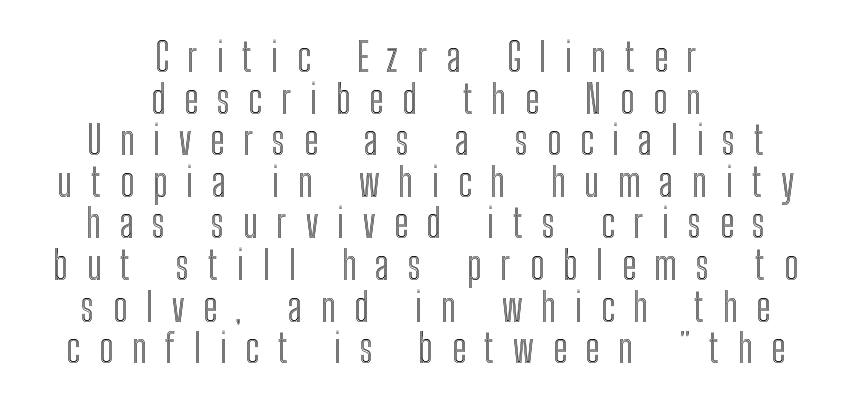
The image shows 40 px condensed type, upright; set centered, tight line spacing (1.04x), unusually wide letter spacing (+0.47 em), not underlined; a medium x-height.
